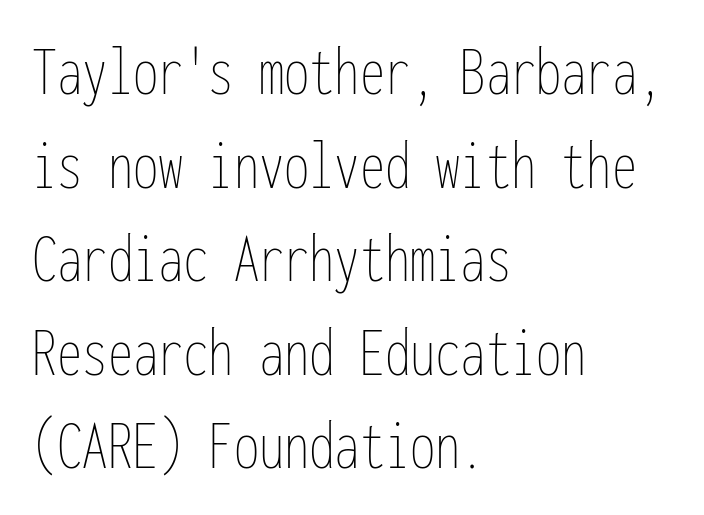
The image shows 72 px thin, condensed type, upright, monospaced; set left-aligned, normal line spacing (1.3x), normal letter spacing, not underlined; low stroke contrast and a medium x-height.
